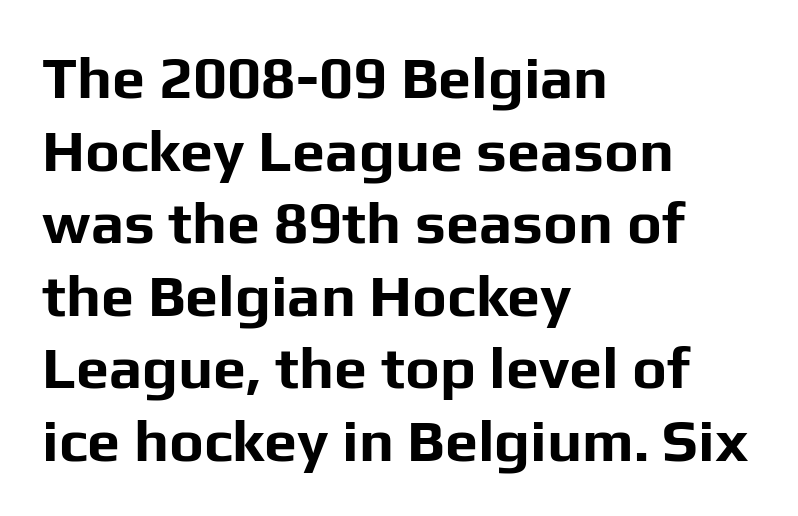
Here the glyphs are tracked normally, forming tight word shapes. Does the lettering tilt? It doesn't — this is upright. This sample uses a sans-serif face. Here the designer chose a conventional face with non-uniform glyph widths. Plenty of ink on the page — the face is bold. Words float on clear page, feet unadorned.
